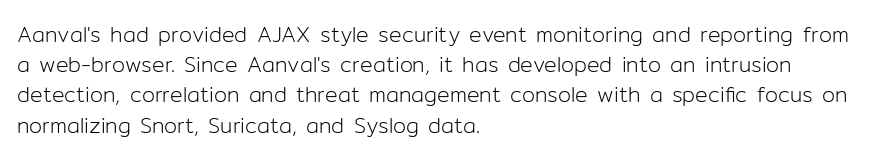
The image shows 21 px text type, upright; set left-aligned, normal line spacing (1.44x), normal letter spacing, not underlined.
